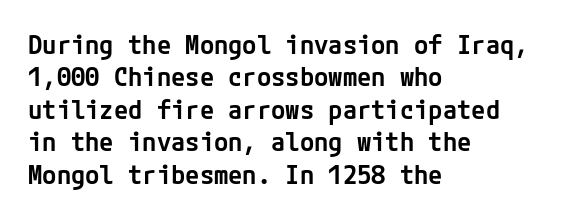
Words appear dense and cohesive because spacing is normal. On the weight axis this lands at semibold, roughly 600. The lines sit at an ordinary, default distance from one another. Any mark beneath the type? The region is blank. You can tell it's not italic because the verticals are truly vertical. The setting favours the left margin, as ordinary paragraphs usually do.
